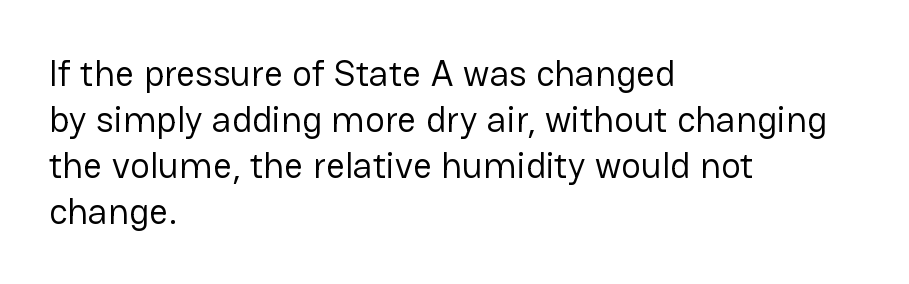
Are there feet on the stems? There aren't — it's a sans. The string is rendered with underlining switched off. Characters remain perfectly vertical along every line. Caption: multi-line text, flush left, ragged right. The letters sit at their default tracking, neither squeezed nor spread.
